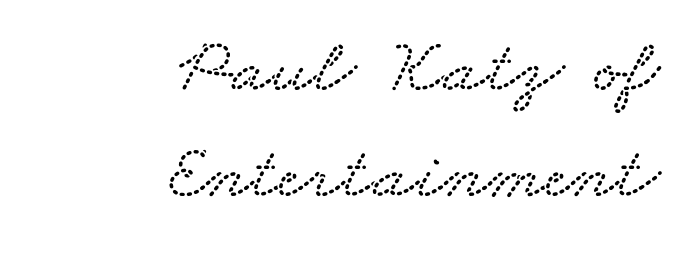
{"width": "wide", "stroke_contrast": "low", "x_height": "small", "monospaced": "no", "underline": "no", "align": "right", "line_spacing": "normal", "line_spacing_ratio": 1.34, "letter_spacing": "normal", "letter_spacing_em": 0.0, "glyph_px": 79}
